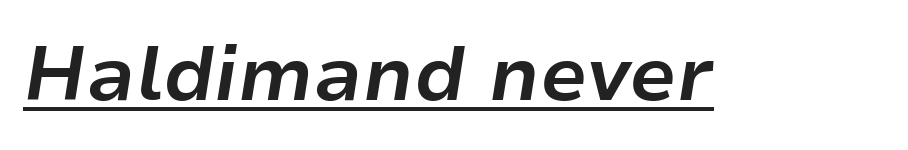
The rendering uses the underline text-decoration. Italic: yes, the glyphs are oblique. Varying glyph widths throughout — classic text-font behaviour. Letter spacing: default. Typographic density is high because the face is bold.
